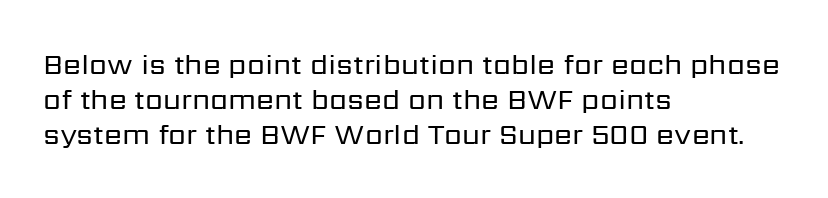
The image shows 29 px regular-weight sans-serif type, upright; set left-aligned, line spacing 1.2x, normal letter spacing, not underlined; low stroke contrast and a medium x-height.
